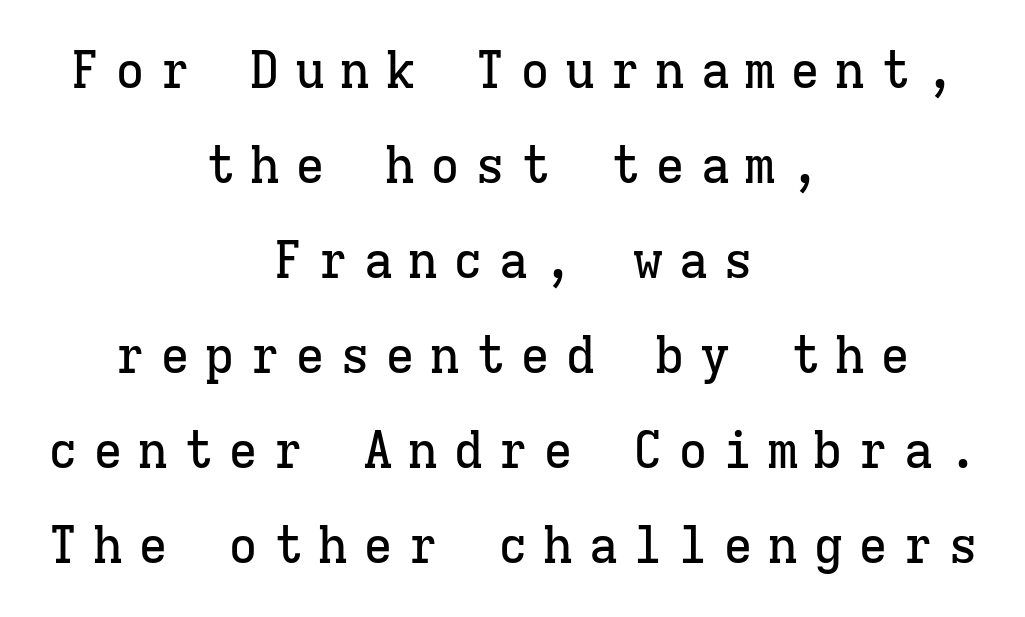
Q: Is the text italic (slanted)? A: No, it is upright.
Q: Is the typeface a serif or a sans-serif typeface? A: Serif.
Q: Is the text underlined? A: No.
Q: How is the paragraph aligned? A: Centered.
Q: Is the spacing between letters normal or unusually wide? A: Unusually wide.
Q: Is the spacing between lines tight, normal or loose? A: Loose.
Q: Width (condensed, normal, or wide)? A: Normal.
Q: Stroke contrast? A: Low.
Q: x-height? A: Medium.
Q: Monospaced? A: Yes.
